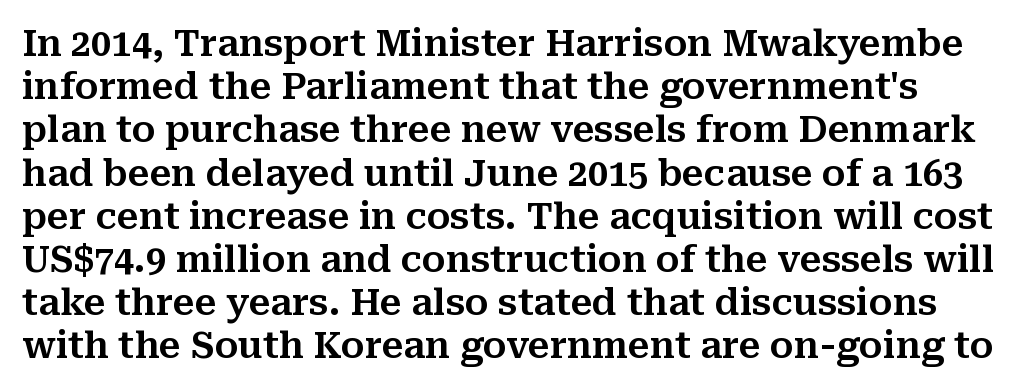
The line texture is even and compact thanks to regular tracking. Anything drawn beneath the words? Only blank space. Note the varied advance widths — an 'i' is clearly narrower than an 'm'. The glyphs in this specimen are seriffed. The lettering holds an erect, upright posture throughout.
